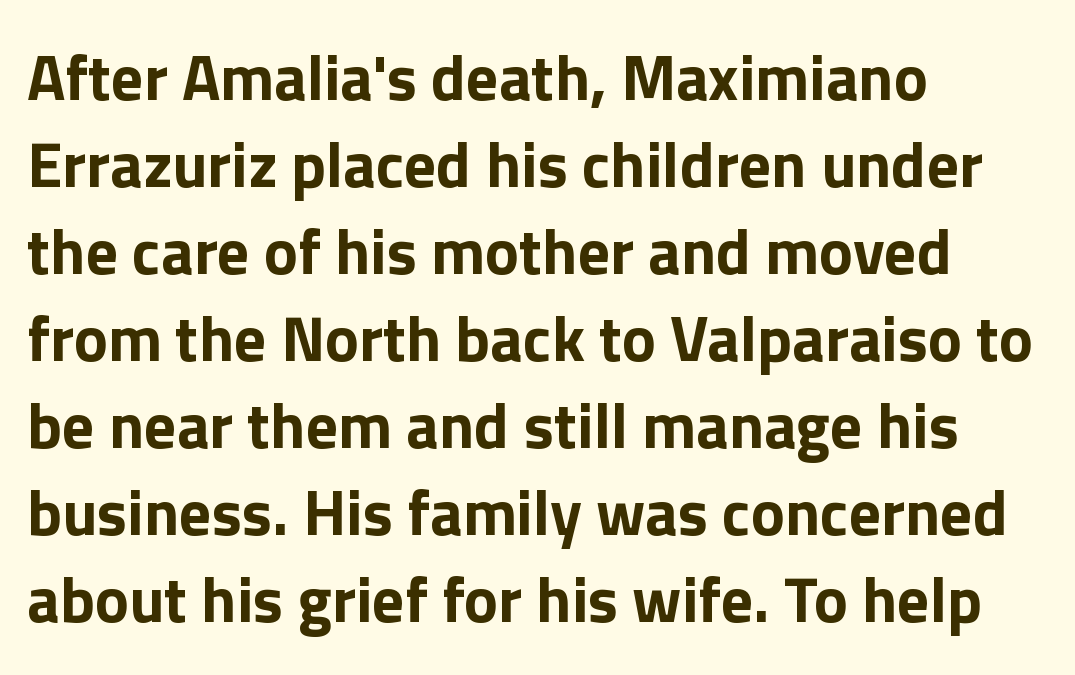
{"serif": "no", "italic": "no", "bold": "yes", "weight": "bold", "width": "normal", "stroke_contrast": "low", "x_height": "medium", "monospaced": "no", "underline": "no", "align": "left", "line_spacing": "normal", "line_spacing_ratio": 1.36, "letter_spacing": "normal", "letter_spacing_em": 0.0, "glyph_px": 64}
